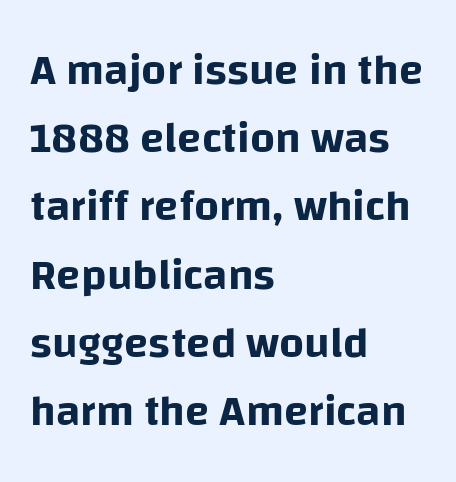
The image shows 44 px sans-serif type, upright; set left-aligned, normal line spacing (1.55x), normal letter spacing, not underlined; low stroke contrast and a large x-height.
